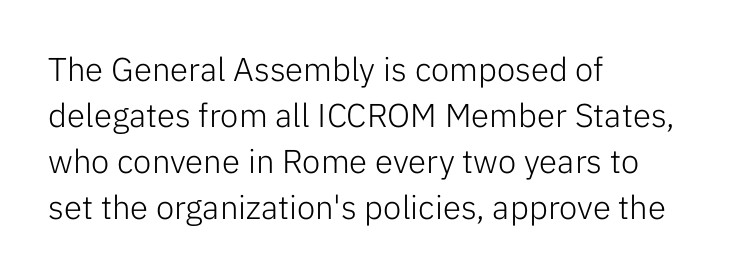
Here the glyphs are tracked normally, forming tight word shapes. The strip under each line holds only bare page. In terms of leading, this rendering sits right in the middle. Bold? No — there's no thickening of the strokes. Caption: multi-line text, flush left, ragged right. In terms of letterform style, serifs are entirely absent.
